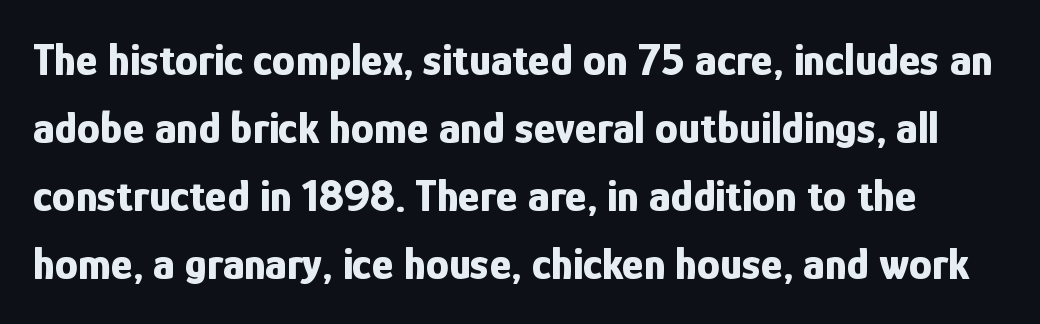
The image shows 46 px bold, condensed sans-serif type, upright; set normal line spacing (1.48x), normal letter spacing, not underlined; low stroke contrast and a medium x-height.
